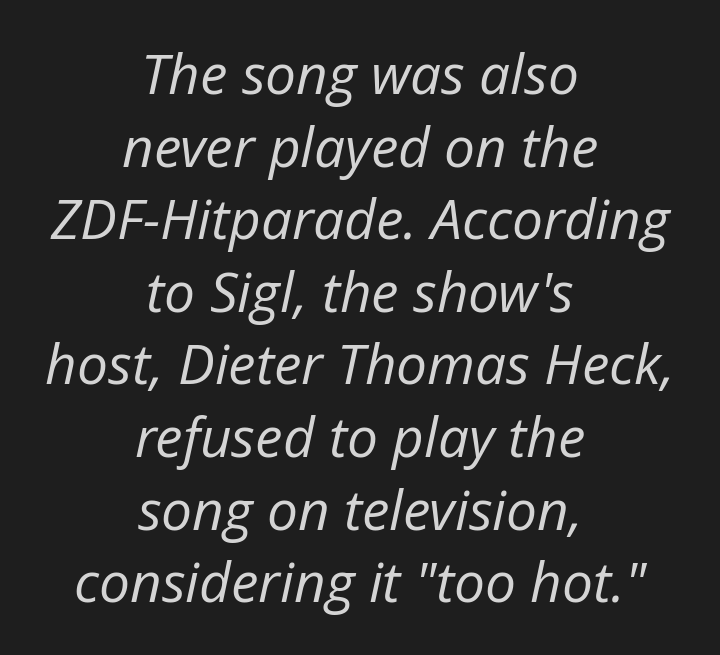
Every character sits at an angle, as italics do. Varying glyph widths throughout — classic text-font behaviour. A typesetter would call this leading conventional body-copy spacing. Where is the straight margin? There isn't one; the lines are centered. This is not heavy type; no bold has been used. The string is rendered with underlining switched off.
